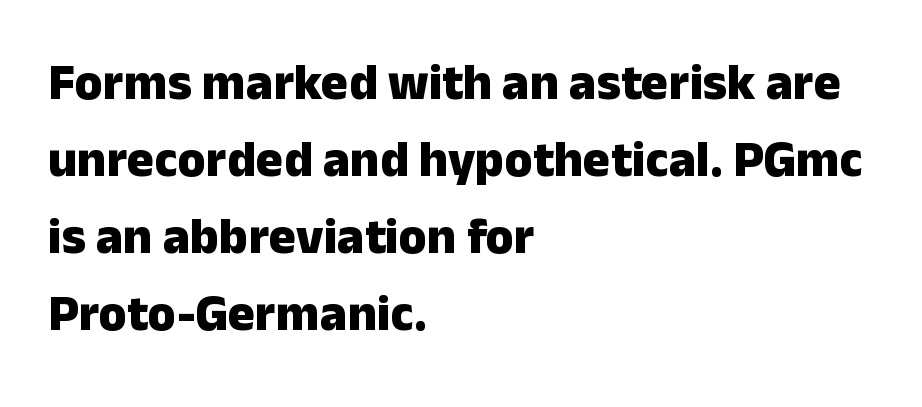
{"serif": "no", "italic": "no", "bold": "yes", "weight": "heavy", "width": "normal", "stroke_contrast": "low", "x_height": "medium", "monospaced": "no", "underline": "no", "align": "left", "line_spacing": "normal", "line_spacing_ratio": 1.51, "letter_spacing": "normal", "letter_spacing_em": 0.0, "glyph_px": 51}
